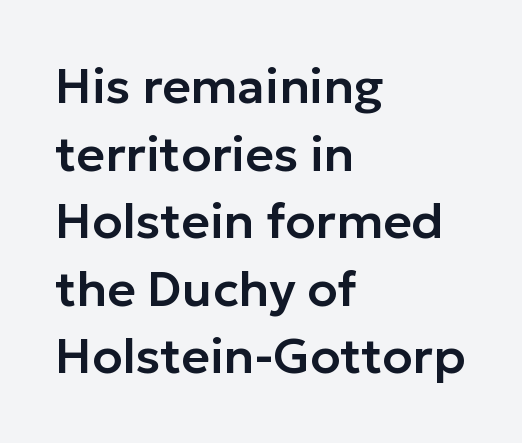
Q: Is the text italic (slanted)? A: No, it is upright.
Q: Is the typeface a serif or a sans-serif typeface? A: Sans-serif.
Q: Is the text underlined? A: No.
Q: How is the paragraph aligned? A: Left-aligned.
Q: Is the spacing between letters normal or unusually wide? A: Normal.
Q: Is the spacing between lines tight, normal or loose? A: Normal.
Q: Width (condensed, normal, or wide)? A: Normal.
Q: Stroke contrast? A: Low.
Q: x-height? A: Medium.
Q: Monospaced? A: No.
